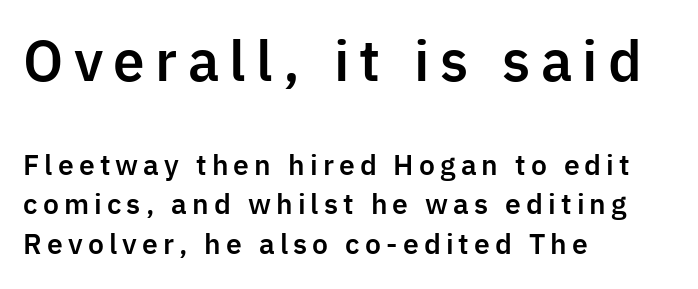
Q: Is the text italic (slanted)? A: No, it is upright.
Q: Is the typeface a serif or a sans-serif typeface? A: Sans-serif.
Q: Is the text underlined? A: No.
Q: How is the paragraph aligned? A: Left-aligned.
Q: Is the spacing between lines tight, normal or loose? A: Normal.
Q: Which block of text is set in a larger size, the first (top) or the second (bottom)? A: The first (top) one.
Q: Width (condensed, normal, or wide)? A: Normal.
Q: Stroke contrast? A: Low.
Q: x-height? A: Medium.
Q: Monospaced? A: No.
